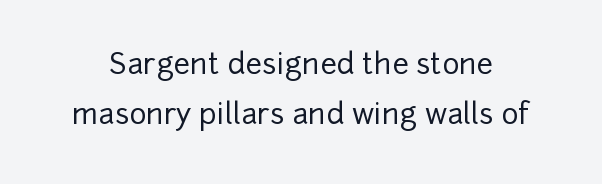
Q: Is the text italic (slanted)? A: No, it is upright.
Q: Is the typeface a serif or a sans-serif typeface? A: Sans-serif.
Q: Is the text underlined? A: No.
Q: Is the spacing between letters normal or unusually wide? A: Normal.
Q: Width (condensed, normal, or wide)? A: Normal.
Q: Stroke contrast? A: Low.
Q: x-height? A: Medium.
Q: Monospaced? A: No.
